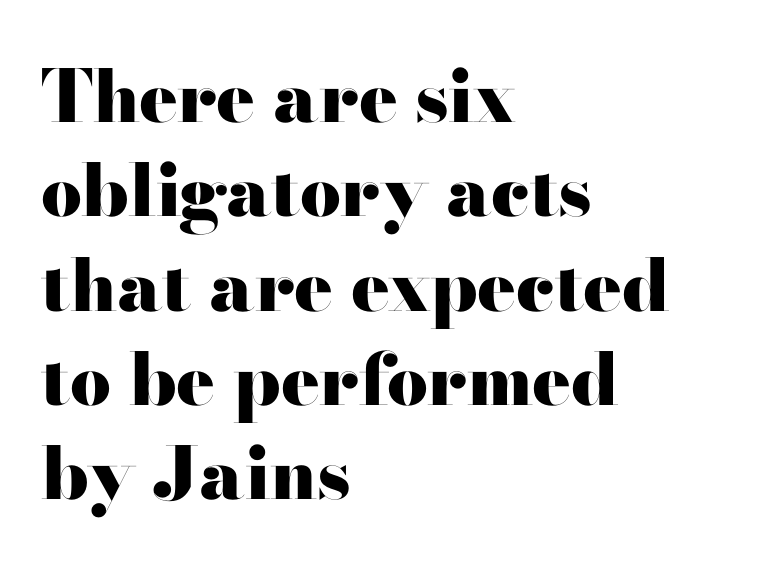
Q: Is the text bold? A: Yes.
Q: Is the text italic (slanted)? A: No, it is upright.
Q: Is the typeface a serif or a sans-serif typeface? A: Serif.
Q: Is the text underlined? A: No.
Q: How is the paragraph aligned? A: Left-aligned.
Q: Is the spacing between letters normal or unusually wide? A: Normal.
Q: Is the spacing between lines tight, normal or loose? A: Normal.
Q: Width (condensed, normal, or wide)? A: Wide.
Q: Stroke contrast? A: High.
Q: x-height? A: Small.
Q: Monospaced? A: No.
